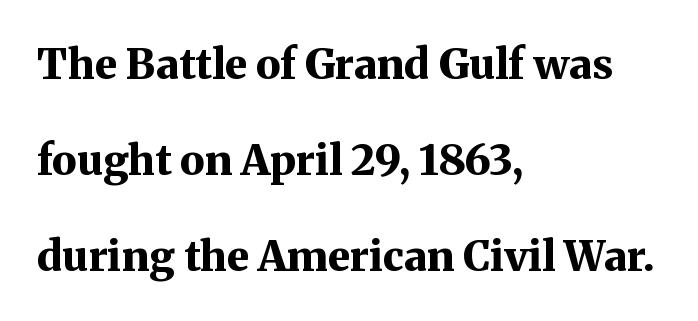
Q: Is the text bold? A: Yes.
Q: Is the text italic (slanted)? A: No, it is upright.
Q: Is the typeface a serif or a sans-serif typeface? A: Serif.
Q: Is the text underlined? A: No.
Q: How is the paragraph aligned? A: Left-aligned.
Q: Is the spacing between letters normal or unusually wide? A: Normal.
Q: Is the spacing between lines tight, normal or loose? A: Loose.
Q: Width (condensed, normal, or wide)? A: Normal.
Q: Stroke contrast? A: Medium.
Q: x-height? A: Medium.
Q: Monospaced? A: No.
